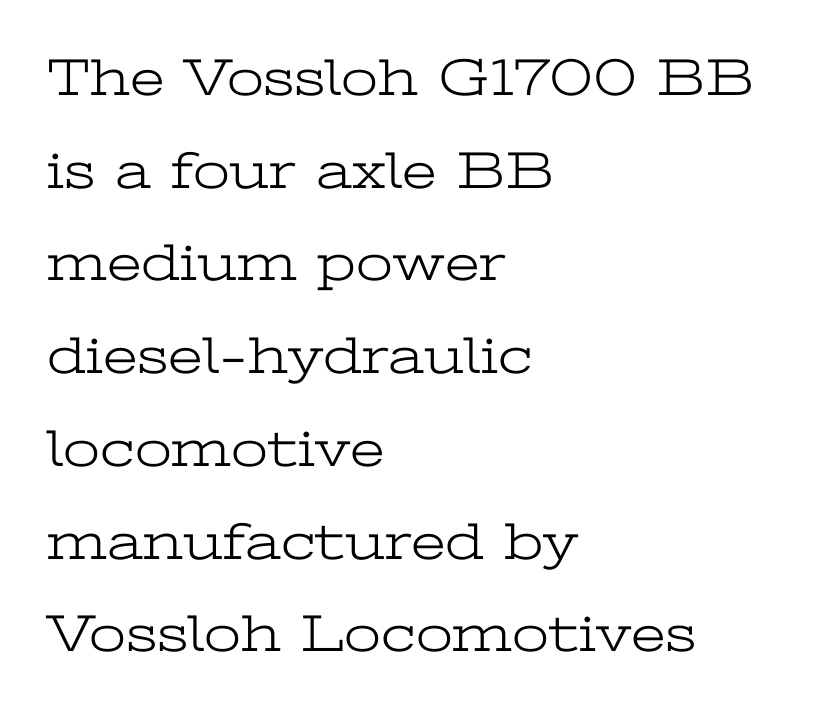
Q: Is the text bold? A: No.
Q: Is the text italic (slanted)? A: No, it is upright.
Q: Is the typeface a serif or a sans-serif typeface? A: Serif.
Q: Is the text underlined? A: No.
Q: How is the paragraph aligned? A: Left-aligned.
Q: Is the spacing between letters normal or unusually wide? A: Normal.
Q: Width (condensed, normal, or wide)? A: Wide.
Q: Stroke contrast? A: Low.
Q: x-height? A: Medium.
Q: Monospaced? A: No.
